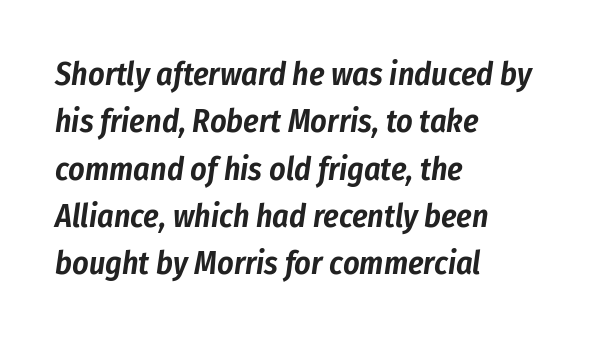
{"italic": "yes", "lean": "right", "slant_degrees": 8, "width": "condensed", "stroke_contrast": "low", "x_height": "medium", "monospaced": "no", "underline": "no", "align": "left", "line_spacing": "normal", "line_spacing_ratio": 1.48, "letter_spacing": "normal", "letter_spacing_em": 0.0, "glyph_px": 32}
